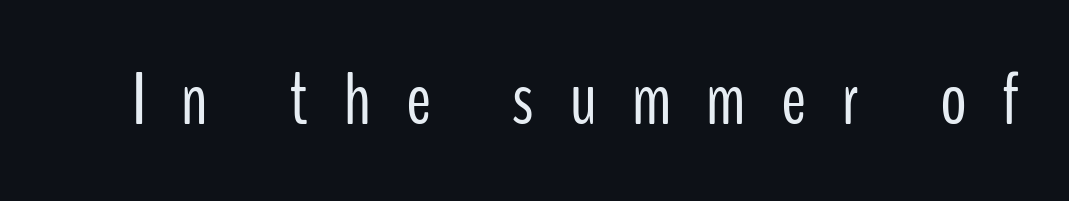
Q: Is the text bold? A: No.
Q: Is the text italic (slanted)? A: No, it is upright.
Q: Is the typeface a serif or a sans-serif typeface? A: Sans-serif.
Q: Is the text underlined? A: No.
Q: Is the spacing between letters normal or unusually wide? A: Unusually wide.
Q: Width (condensed, normal, or wide)? A: Condensed.
Q: Stroke contrast? A: Low.
Q: x-height? A: Medium.
Q: Monospaced? A: No.
